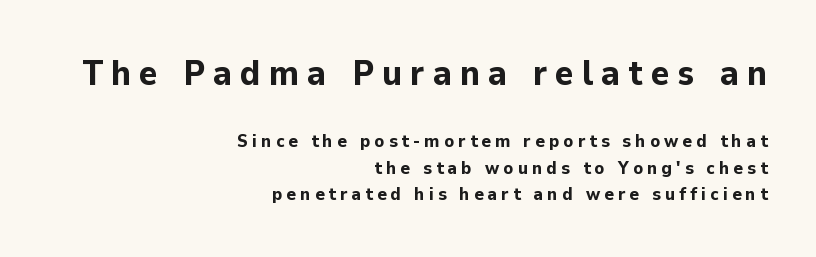
Q: Is the text bold? A: Yes.
Q: Is the text italic (slanted)? A: No, it is upright.
Q: Is the typeface a serif or a sans-serif typeface? A: Sans-serif.
Q: Is the text underlined? A: No.
Q: How is the paragraph aligned? A: Right-aligned.
Q: Is the spacing between letters normal or unusually wide? A: Unusually wide.
Q: Is the spacing between lines tight, normal or loose? A: Normal.
Q: Which block of text is set in a larger size, the first (top) or the second (bottom)? A: The first (top) one.
Q: Width (condensed, normal, or wide)? A: Normal.
Q: Stroke contrast? A: Low.
Q: x-height? A: Medium.
Q: Monospaced? A: No.
